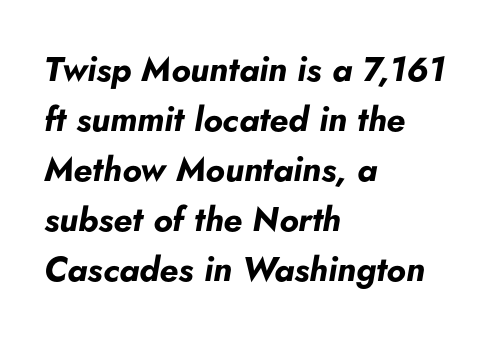
The image shows 34 px bold type, italic (leaning right); set left-aligned, normal line spacing (1.47x), normal letter spacing, not underlined; low stroke contrast and a small x-height.
